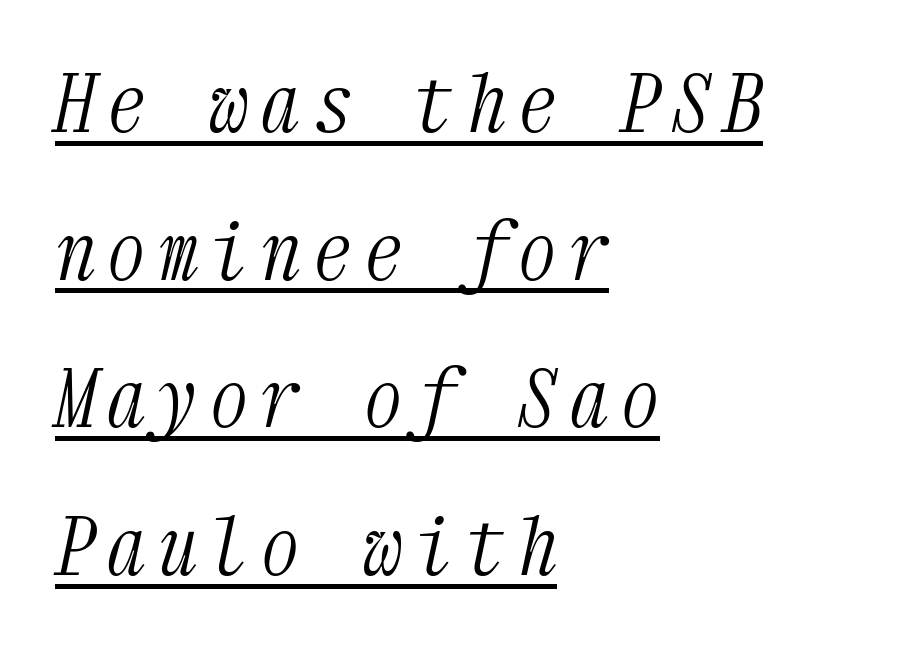
The image shows 79 px light, condensed serif type, italic (leaning right), monospaced; set left-aligned, line spacing 1.87x, underlined; medium stroke contrast and a medium x-height.
